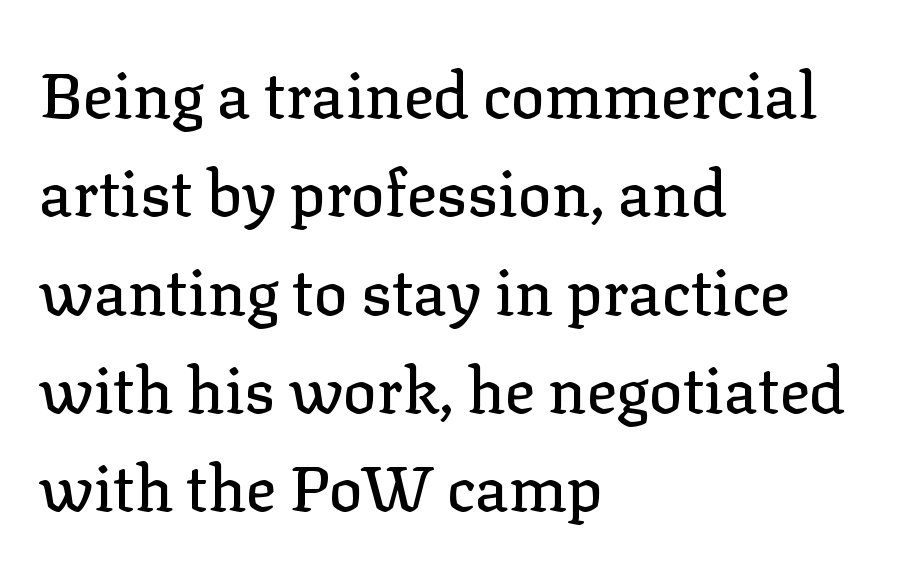
Q: Is the text italic (slanted)? A: No, it is upright.
Q: Is the typeface a serif or a sans-serif typeface? A: Serif.
Q: Is the text underlined? A: No.
Q: How is the paragraph aligned? A: Left-aligned.
Q: Is the spacing between letters normal or unusually wide? A: Normal.
Q: Is the spacing between lines tight, normal or loose? A: Normal.
Q: Width (condensed, normal, or wide)? A: Normal.
Q: Stroke contrast? A: Low.
Q: x-height? A: Medium.
Q: Monospaced? A: No.
